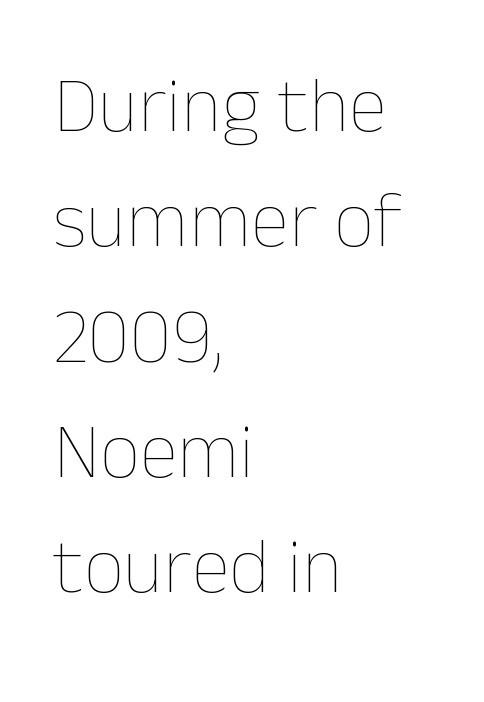
Q: Is the text bold? A: No.
Q: Is the text italic (slanted)? A: No, it is upright.
Q: Is the text underlined? A: No.
Q: How is the paragraph aligned? A: Left-aligned.
Q: Is the spacing between letters normal or unusually wide? A: Normal.
Q: Is the spacing between lines tight, normal or loose? A: Normal.
Q: Width (condensed, normal, or wide)? A: Normal.
Q: Stroke contrast? A: Low.
Q: x-height? A: Medium.
Q: Monospaced? A: No.
